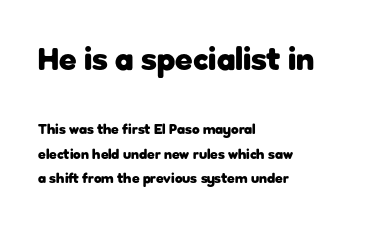
{"serif": "no", "italic": "no", "bold": "yes", "weight": "heavy", "width": "normal", "stroke_contrast": "low", "x_height": "medium", "monospaced": "no", "underline": "no", "align": "left", "line_spacing_ratio": 1.76, "letter_spacing": "normal", "letter_spacing_em": 0.0, "larger_block": "first", "size_ratio": 2.29, "glyph_px": 32}
